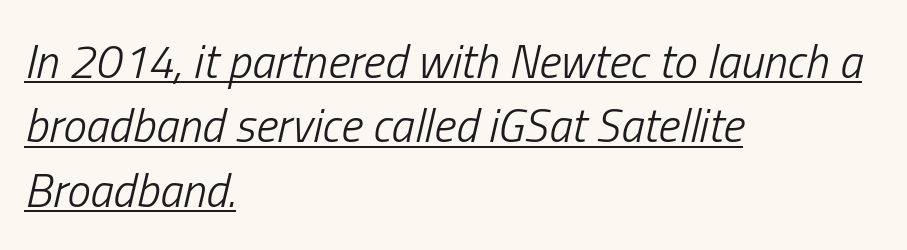
Quick note: interline space is typical. Honestly, the letter spacing is just normal — you wouldn't notice it. One-word summary of the alignment: left. Think of a printed novel: that variable character pitch is what you see here. The text carries the slant typical of an italic or oblique font. The cut favours lightness, reaching ordinary text weight at its darkest.
